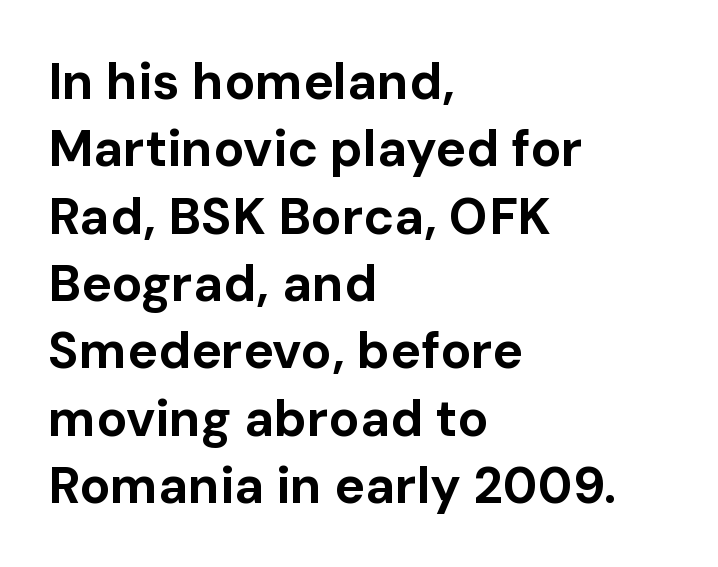
{"serif": "no", "italic": "no", "bold": "yes", "weight": "bold", "width": "normal", "stroke_contrast": "low", "x_height": "medium", "monospaced": "no", "underline": "no", "align": "left", "line_spacing": "normal", "line_spacing_ratio": 1.32, "letter_spacing": "normal", "letter_spacing_em": 0.0, "glyph_px": 51}
